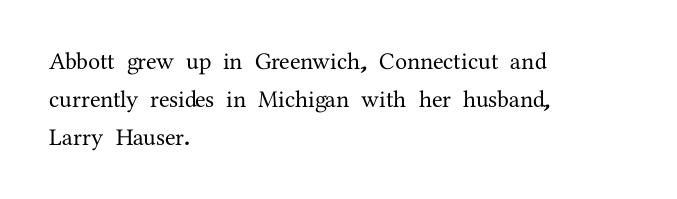
{"italic": "no", "underline": "no", "align": "left", "line_spacing": "normal", "line_spacing_ratio": 1.58, "letter_spacing": "normal", "letter_spacing_em": 0.0, "glyph_px": 24}
